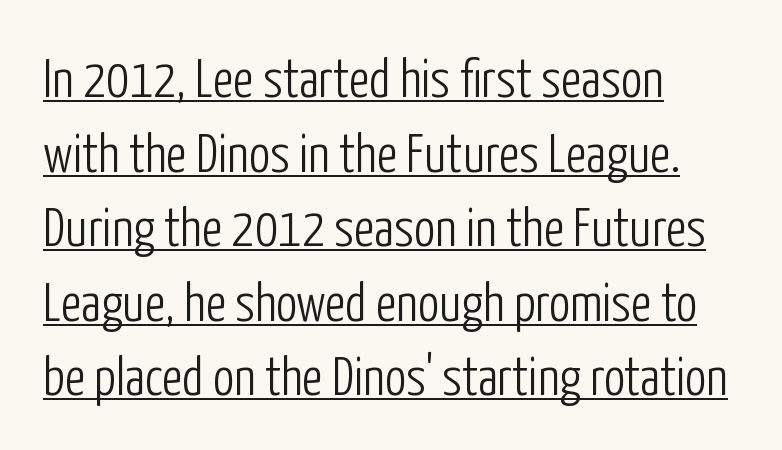
Q: Is the text bold? A: No.
Q: Is the text italic (slanted)? A: No, it is upright.
Q: Is the typeface a serif or a sans-serif typeface? A: Sans-serif.
Q: Is the text underlined? A: Yes.
Q: How is the paragraph aligned? A: Left-aligned.
Q: Is the spacing between letters normal or unusually wide? A: Normal.
Q: Is the spacing between lines tight, normal or loose? A: Normal.
Q: Width (condensed, normal, or wide)? A: Condensed.
Q: Stroke contrast? A: Low.
Q: x-height? A: Medium.
Q: Monospaced? A: No.
